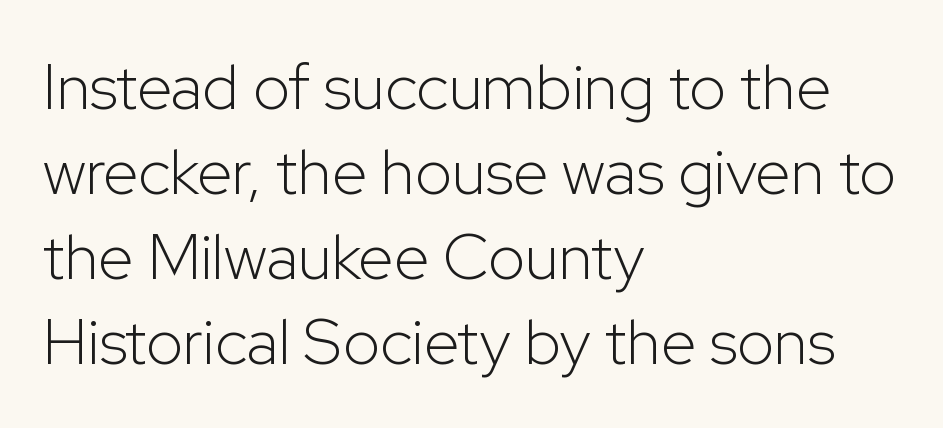
Each stroke keeps to a modest, everyday thickness or less. Style check: upright. Stroke terminals: plain, sans-serif. Bare-footed words on every line. This sample keeps an unexceptional amount of space between lines.
